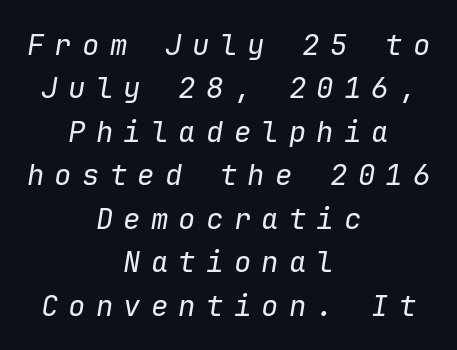
Q: Is the text bold? A: No.
Q: Is the text italic (slanted)? A: Yes, it leans right by about 9 degrees.
Q: Is the text underlined? A: No.
Q: How is the paragraph aligned? A: Centered.
Q: Is the spacing between letters normal or unusually wide? A: Unusually wide.
Q: Is the spacing between lines tight, normal or loose? A: Normal.
Q: Width (condensed, normal, or wide)? A: Normal.
Q: Stroke contrast? A: Low.
Q: x-height? A: Medium.
Q: Monospaced? A: Yes.
